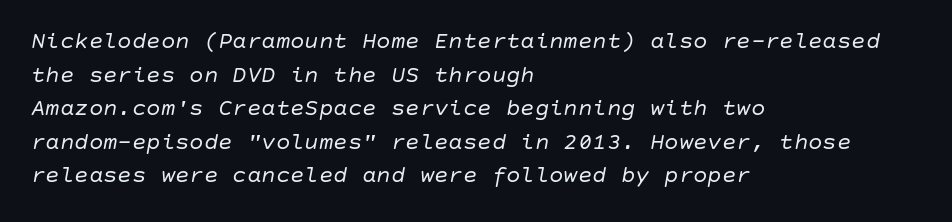
Casual observation: everything's shoved over to the left. Descenders hang freely into open space. The specimen reads as italic at a glance. The type is set solid horizontally, with unmodified tracking. A light-to-regular cut is what we see here. The rows are spaced the way most documents space them.
